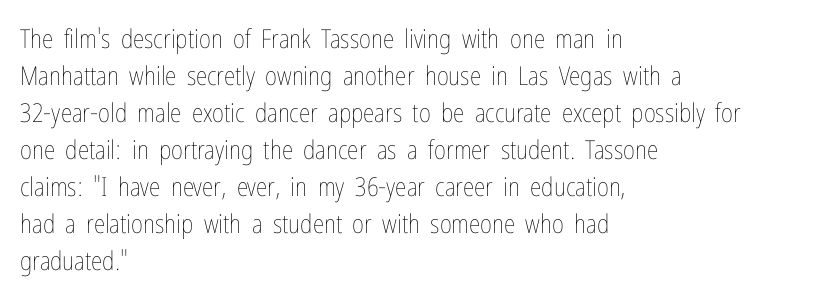
Rule under the text: the space is simply empty. The tracking reads as untouched default to a designer's eye. Compared with a typical body face, this is equally light or lighter still. A student would call this left alignment; a typographer would say flush left, rag right. The rows are spaced the way most documents space them.
